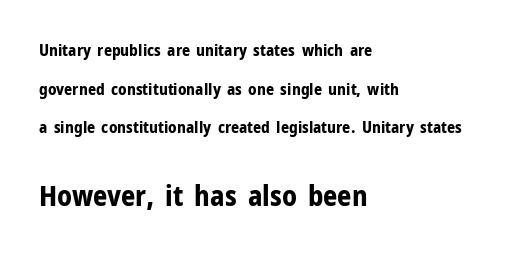
The gap between lines stays unmarked. Character widths vary here, with narrow letters taking less room than wide ones. The designer went with a sans here, leaving each stem footless. Between one letter and the next there's only the usual sliver of space.
